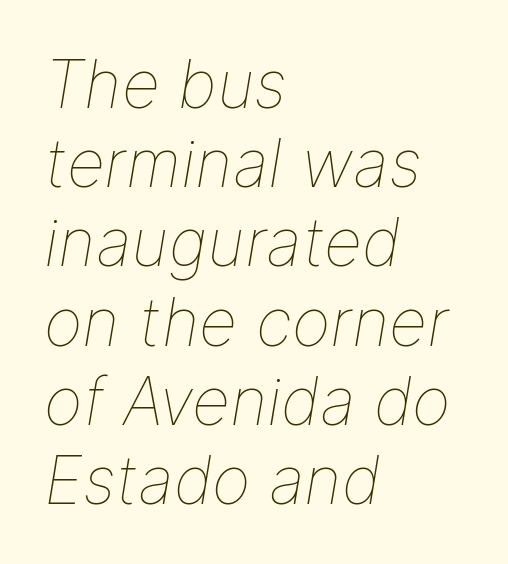
{"italic": "yes", "lean": "right", "slant_degrees": 9, "bold": "no", "weight": "thin", "width": "normal", "stroke_contrast": "low", "x_height": "medium", "monospaced": "no", "underline": "no", "align": "left", "line_spacing_ratio": 1.2, "letter_spacing": "normal", "letter_spacing_em": 0.0, "glyph_px": 66}
